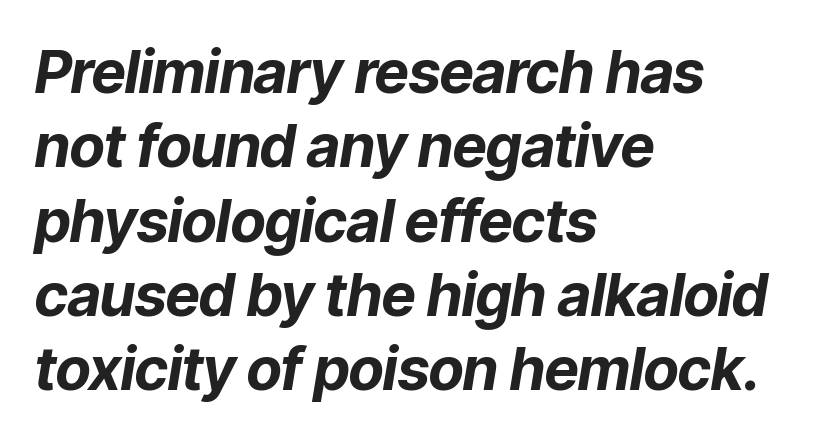
Q: Is the text bold? A: Yes.
Q: Is the text italic (slanted)? A: Yes, it leans right by about 9 degrees.
Q: Is the text underlined? A: No.
Q: How is the paragraph aligned? A: Left-aligned.
Q: Is the spacing between letters normal or unusually wide? A: Normal.
Q: Is the spacing between lines tight, normal or loose? A: Normal.
Q: Width (condensed, normal, or wide)? A: Normal.
Q: Stroke contrast? A: Low.
Q: x-height? A: Medium.
Q: Monospaced? A: No.
